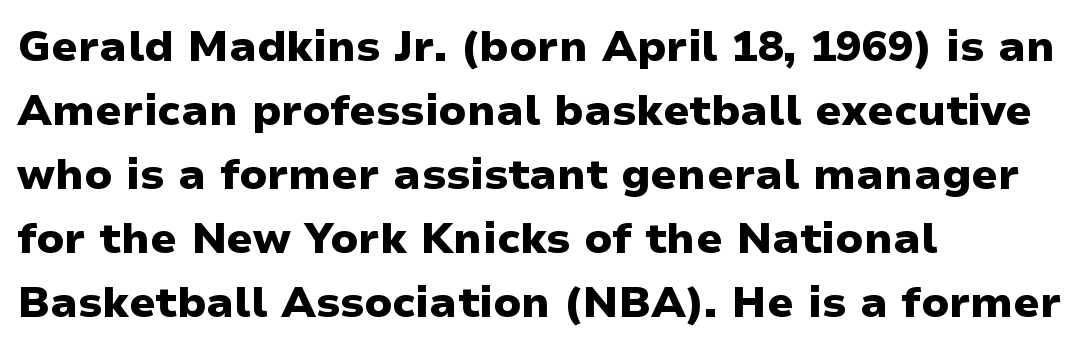
Q: Is the text bold? A: Yes.
Q: Is the text italic (slanted)? A: No, it is upright.
Q: Is the typeface a serif or a sans-serif typeface? A: Sans-serif.
Q: Is the text underlined? A: No.
Q: How is the paragraph aligned? A: Left-aligned.
Q: Is the spacing between letters normal or unusually wide? A: Normal.
Q: Is the spacing between lines tight, normal or loose? A: Normal.
Q: Width (condensed, normal, or wide)? A: Normal.
Q: Stroke contrast? A: Low.
Q: x-height? A: Medium.
Q: Monospaced? A: No.
